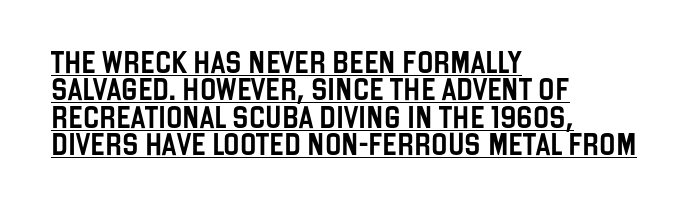
Horizontally, the lines are justified to the leading edge only. The letters stand straight up with perfectly vertical stems. Each line of the rendering has a horizontal stroke beneath the glyphs. The type is set solid horizontally, with unmodified tracking.
